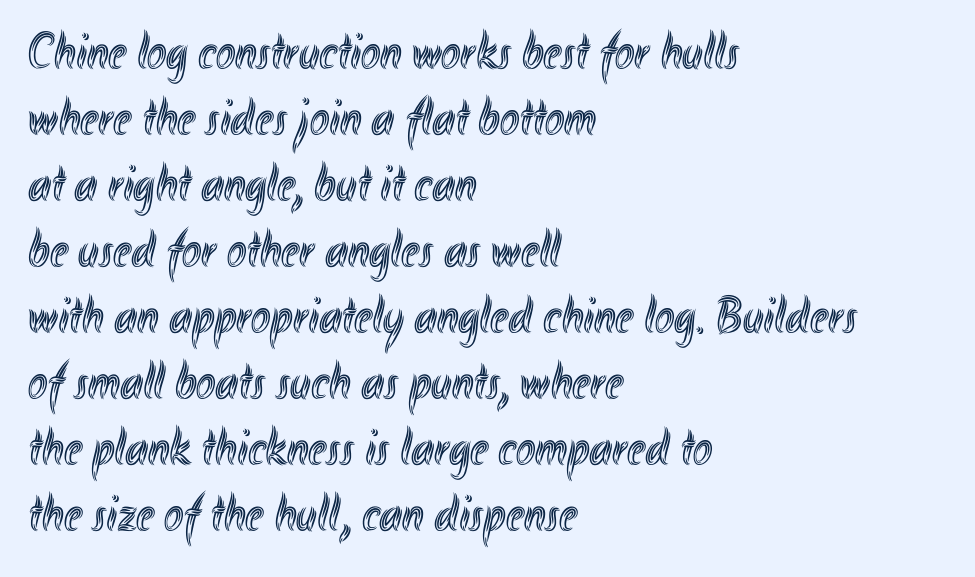
{"width": "condensed", "x_height": "small", "monospaced": "no", "underline": "no", "align": "left", "line_spacing": "normal", "line_spacing_ratio": 1.27, "letter_spacing": "normal", "letter_spacing_em": 0.0, "glyph_px": 52}
